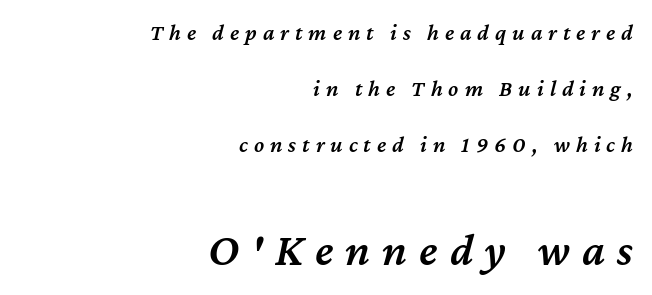
Layout note: lines flush right. Whoever set this made the second block the dominant, larger element. Successive baselines arrive slowly, with a big drop between each. Loose tracking; the words dissolve into strings of separated letters. The gap between lines stays unmarked. Think of a printed novel: that variable character pitch is what you see here.
